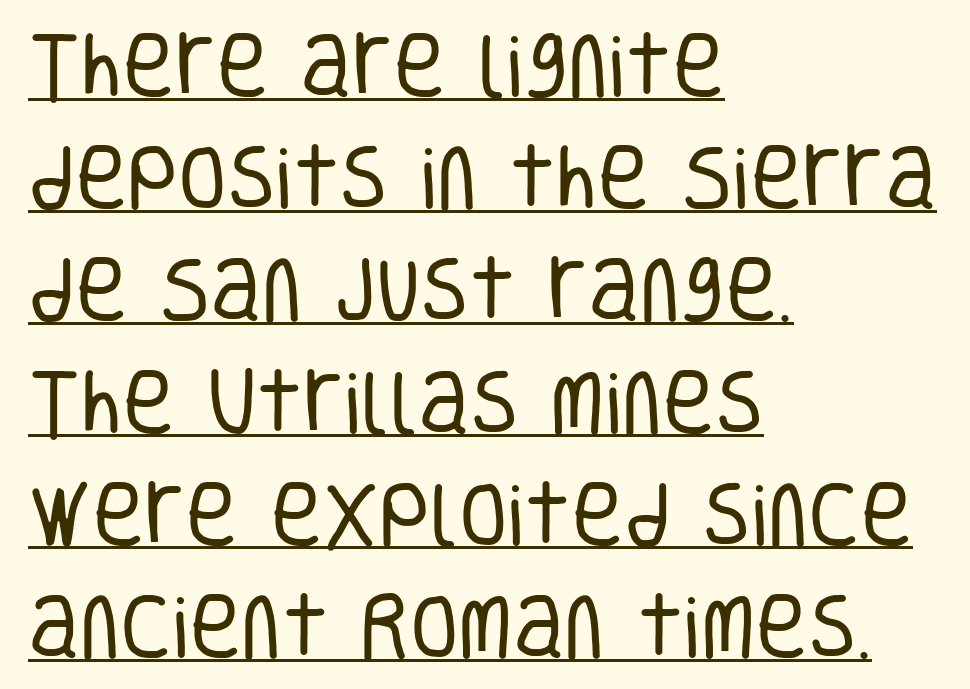
Q: Is the text bold? A: No.
Q: Is the text italic (slanted)? A: No, it is upright.
Q: Is the typeface a serif or a sans-serif typeface? A: Sans-serif.
Q: Is the text underlined? A: Yes.
Q: How is the paragraph aligned? A: Left-aligned.
Q: Is the spacing between letters normal or unusually wide? A: Normal.
Q: Is the spacing between lines tight, normal or loose? A: Normal.
Q: Width (condensed, normal, or wide)? A: Condensed.
Q: Stroke contrast? A: Low.
Q: x-height? A: Large.
Q: Monospaced? A: No.
